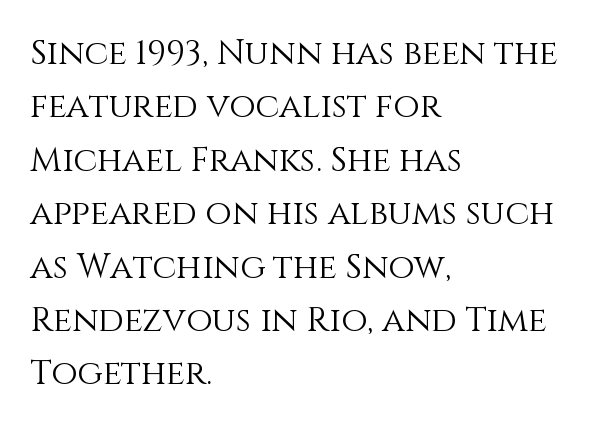
The image shows 34 px light type, upright; set left-aligned, normal line spacing (1.57x), normal letter spacing, not underlined; medium stroke contrast and a large x-height.
